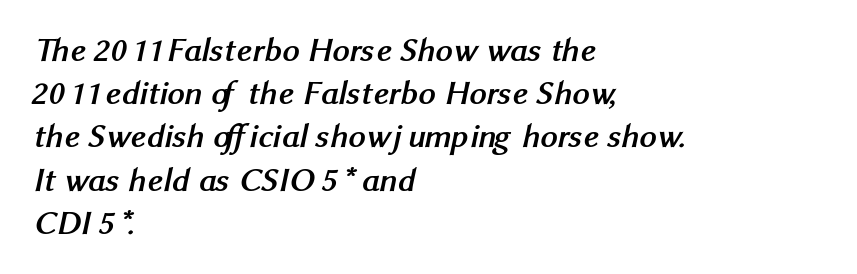
The image shows 34 px semibold sans-serif type; set left-aligned, normal line spacing (1.27x), normal letter spacing, not underlined; medium stroke contrast and a medium x-height.
